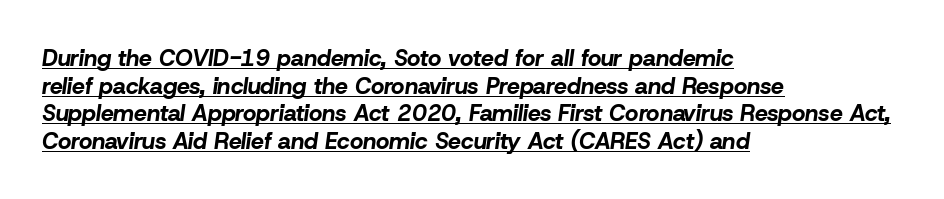
{"italic": "yes", "lean": "right", "slant_degrees": 8, "bold": "yes", "underline": "yes", "align": "left", "line_spacing_ratio": 1.2, "letter_spacing": "normal", "letter_spacing_em": 0.0, "glyph_px": 23}
